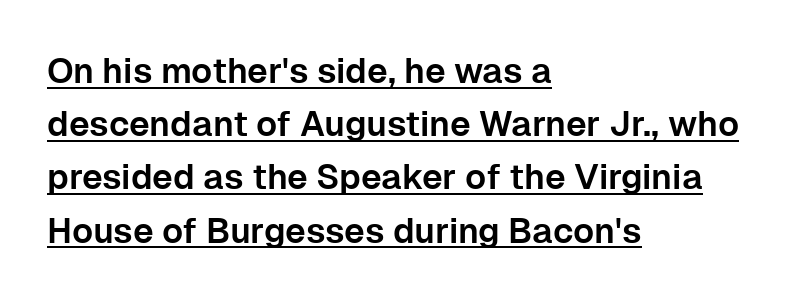
{"serif": "no", "italic": "no", "width": "normal", "stroke_contrast": "low", "x_height": "medium", "monospaced": "no", "underline": "yes", "align": "left", "line_spacing": "normal", "line_spacing_ratio": 1.52, "letter_spacing": "normal", "letter_spacing_em": 0.0, "glyph_px": 35}
